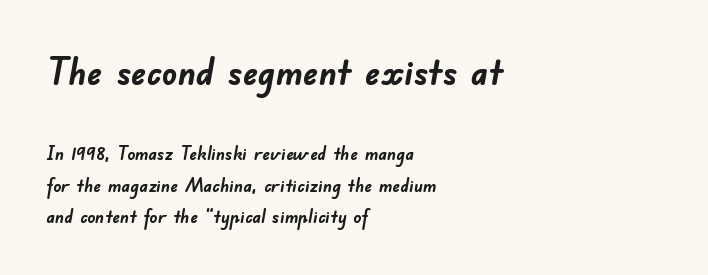
The image shows 38 px semibold sans-serif type; set left-aligned, normal line spacing (1.67x), normal letter spacing, not underlined; the first (top) block is 2.0x larger; low stroke contrast and a small x-height.
